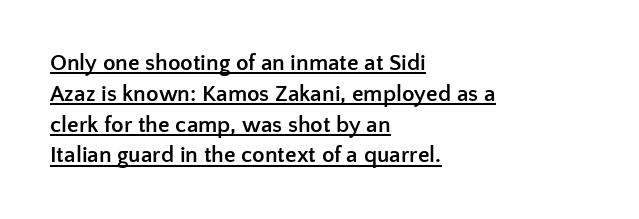
The image shows 23 px bold type, upright; set left-aligned, normal line spacing (1.34x), normal letter spacing, underlined.
